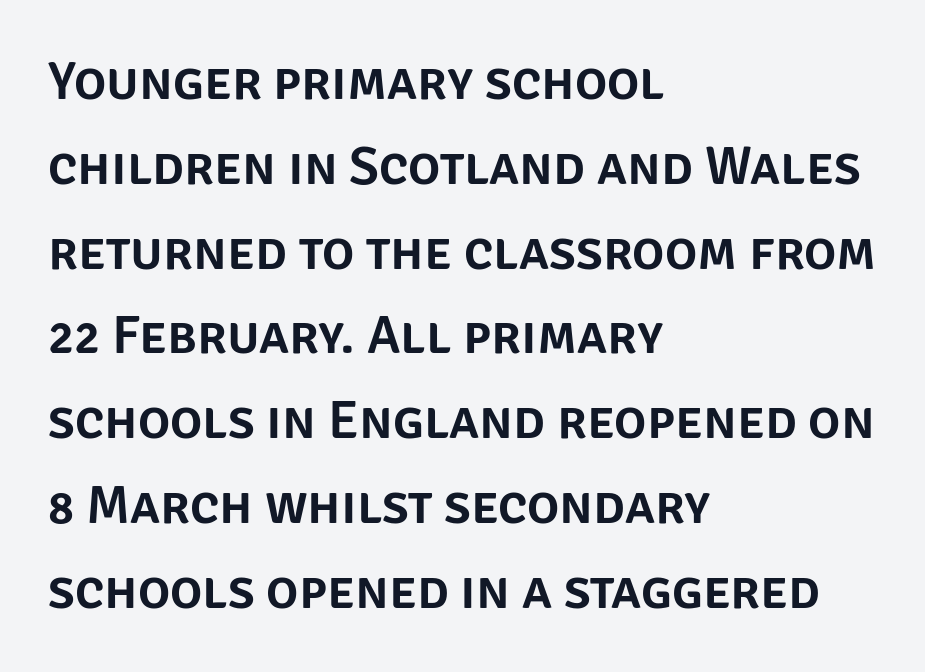
The image shows 54 px sans-serif type, upright; set left-aligned, normal line spacing (1.57x), normal letter spacing, not underlined; low stroke contrast and a large x-height.
